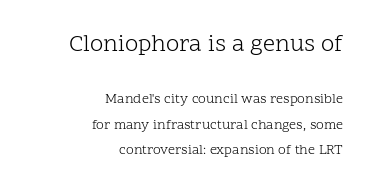
{"italic": "no", "bold": "no", "underline": "no", "align": "right", "line_spacing_ratio": 1.8, "letter_spacing": "normal", "letter_spacing_em": 0.0, "larger_block": "first", "size_ratio": 1.71, "glyph_px": 24}
